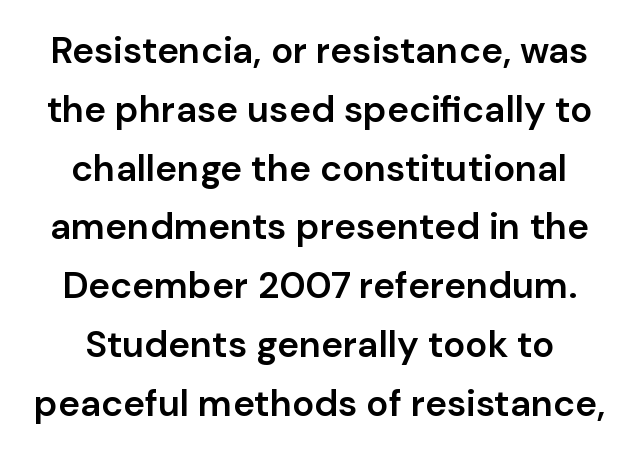
As a designer I'd log this as weight 600, semibold. You could not count columns in this text — the font is proportionally spaced. The typeface chosen for these lines omits serifs. A typesetter would mark this as roman, not italic. Normally led — the rows are evenly, conventionally spaced. The tracking reads as untouched default to a designer's eye.
